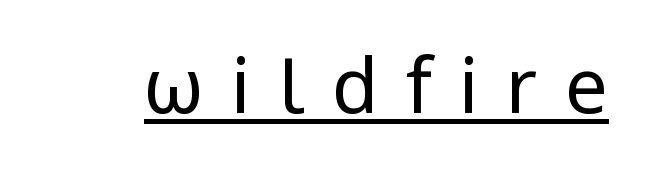
The characters are drawn with everyday or finer stroke widths. Looks like regular typesetting: each glyph gets only the width it needs. No italicization has been applied; the sample stays upright. Emphasis is given by a line drawn under the lettering. Words appear elongated and porous because spacing is wide. Look at the bottom of the vertical strokes: they stop flat, with no serifs.
